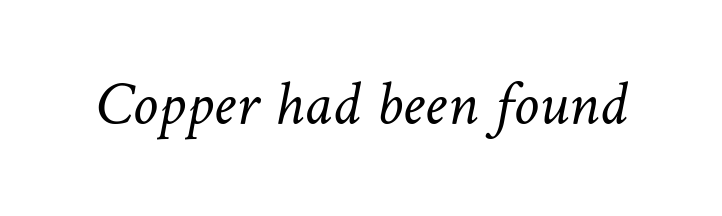
Q: Is the text bold? A: No.
Q: Is the text underlined? A: No.
Q: Is the spacing between letters normal or unusually wide? A: Normal.
Q: Width (condensed, normal, or wide)? A: Normal.
Q: Stroke contrast? A: Low.
Q: x-height? A: Medium.
Q: Monospaced? A: No.
